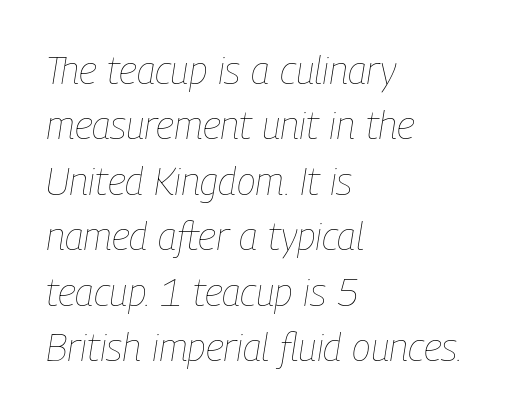
Q: Is the text bold? A: No.
Q: Is the text italic (slanted)? A: Yes, it leans right by about 9 degrees.
Q: Is the text underlined? A: No.
Q: How is the paragraph aligned? A: Left-aligned.
Q: Is the spacing between letters normal or unusually wide? A: Normal.
Q: Is the spacing between lines tight, normal or loose? A: Normal.
Q: Width (condensed, normal, or wide)? A: Condensed.
Q: Stroke contrast? A: Low.
Q: x-height? A: Medium.
Q: Monospaced? A: No.
